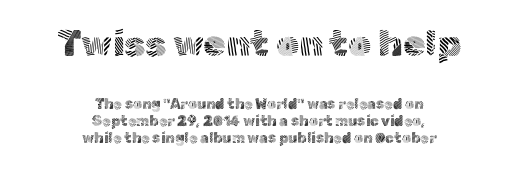
Look at the bottom of the vertical strokes: they stop flat, with no serifs. Anything drawn beneath the words? Only blank space. Varying glyph widths throughout — classic text-font behaviour. Letters have the restrained weight of plain body copy at most. The gaps between neighbouring characters are ordinary and unremarkable. The paragraph shown floats in the horizontal middle.
